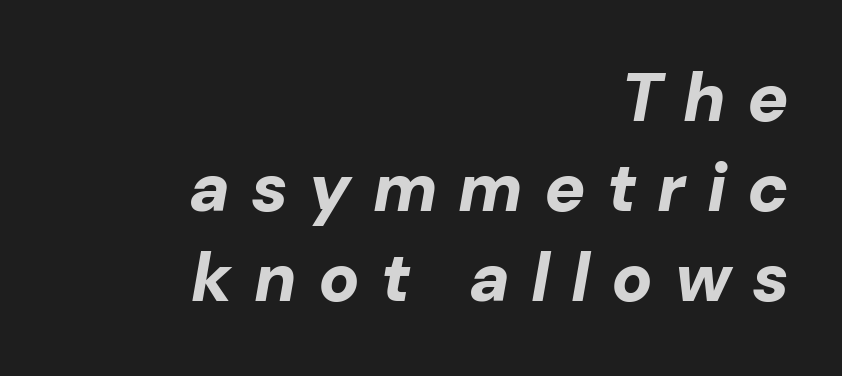
{"italic": "yes", "lean": "right", "slant_degrees": 10, "bold": "yes", "weight": "bold", "width": "normal", "stroke_contrast": "low", "x_height": "medium", "monospaced": "no", "underline": "no", "align": "right", "line_spacing": "normal", "line_spacing_ratio": 1.32, "letter_spacing": "wide", "letter_spacing_em": 0.31, "glyph_px": 68}
